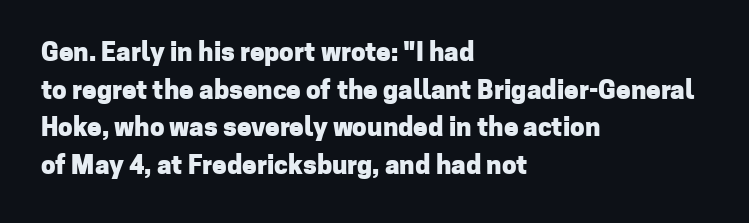
On the weight axis this lands at bold, roughly 700. Words float on clear page, feet unadorned. Interline gaps are of average width in this sample. The rendering keeps characters at their native spacing. In terms of posture, this sample is upright.
